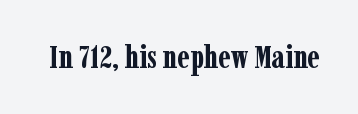
Q: Is the text bold? A: Yes.
Q: Is the text italic (slanted)? A: No, it is upright.
Q: Is the typeface a serif or a sans-serif typeface? A: Serif.
Q: Is the text underlined? A: No.
Q: Is the spacing between letters normal or unusually wide? A: Normal.
Q: Width (condensed, normal, or wide)? A: Condensed.
Q: Stroke contrast? A: Low.
Q: x-height? A: Medium.
Q: Monospaced? A: No.
